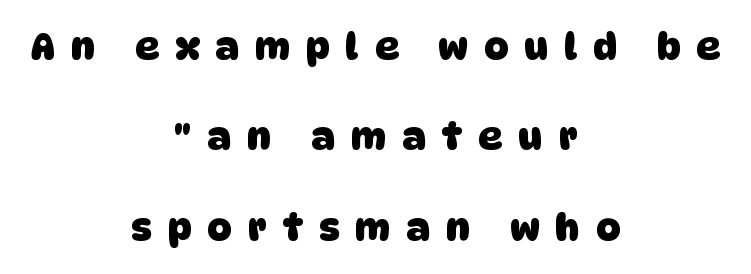
{"serif": "no", "bold": "yes", "weight": "heavy", "width": "normal", "stroke_contrast": "low", "x_height": "large", "monospaced": "no", "underline": "no", "align": "center", "line_spacing": "loose", "line_spacing_ratio": 2.44, "letter_spacing": "wide", "letter_spacing_em": 0.44, "glyph_px": 37}
